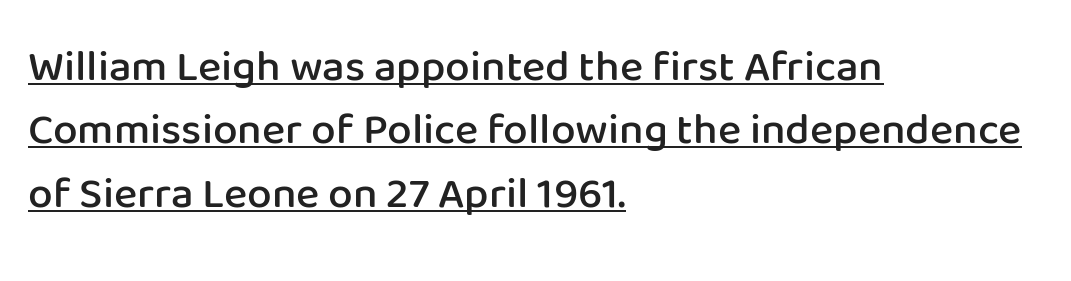
Q: Is the text bold? A: Semi-bold.
Q: Is the text italic (slanted)? A: No, it is upright.
Q: Is the typeface a serif or a sans-serif typeface? A: Sans-serif.
Q: Is the text underlined? A: Yes.
Q: How is the paragraph aligned? A: Left-aligned.
Q: Is the spacing between letters normal or unusually wide? A: Normal.
Q: Is the spacing between lines tight, normal or loose? A: Normal.
Q: Width (condensed, normal, or wide)? A: Normal.
Q: Stroke contrast? A: Low.
Q: x-height? A: Medium.
Q: Monospaced? A: No.
